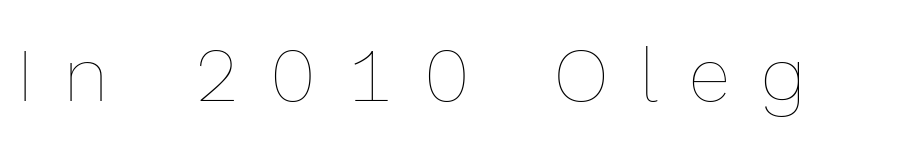
The image shows 76 px thin type, upright; set unusually wide letter spacing (+0.41 em), not underlined; a medium x-height.
